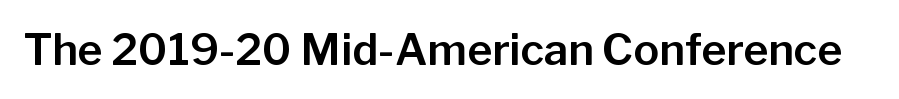
The image shows 43 px sans-serif type, upright; set normal letter spacing, not underlined; low stroke contrast and a medium x-height.
